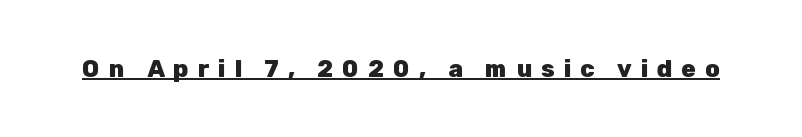
{"italic": "no", "bold": "yes", "underline": "yes", "letter_spacing": "wide", "letter_spacing_em": 0.37, "glyph_px": 24}
